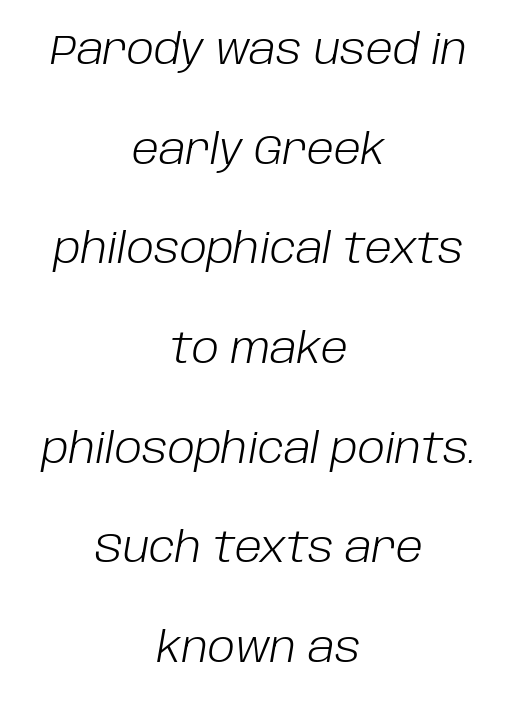
Q: Is the text bold? A: No.
Q: Is the text italic (slanted)? A: Yes, it leans right by about 10 degrees.
Q: Is the text underlined? A: No.
Q: How is the paragraph aligned? A: Centered.
Q: Is the spacing between letters normal or unusually wide? A: Normal.
Q: Is the spacing between lines tight, normal or loose? A: Loose.
Q: Width (condensed, normal, or wide)? A: Normal.
Q: Stroke contrast? A: Low.
Q: x-height? A: Large.
Q: Monospaced? A: No.
